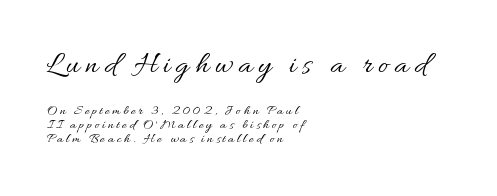
The image shows 31 px regular-weight type; set left-aligned, tight line spacing (0.98x), not underlined; the first (top) block is 2.21x larger; medium stroke contrast and a small x-height.
